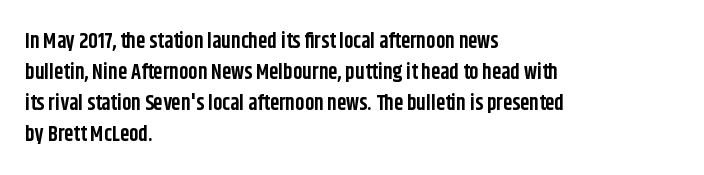
{"italic": "no", "bold": "yes", "underline": "no", "align": "left", "line_spacing": "normal", "line_spacing_ratio": 1.48, "letter_spacing": "normal", "letter_spacing_em": 0.0, "glyph_px": 21}
